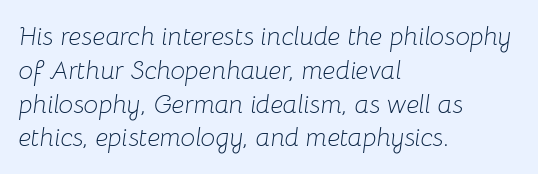
{"italic": "yes", "lean": "right", "slant_degrees": 8, "bold": "no", "underline": "no", "align": "left", "line_spacing": "normal", "line_spacing_ratio": 1.3, "letter_spacing": "normal", "letter_spacing_em": 0.0, "glyph_px": 26}
